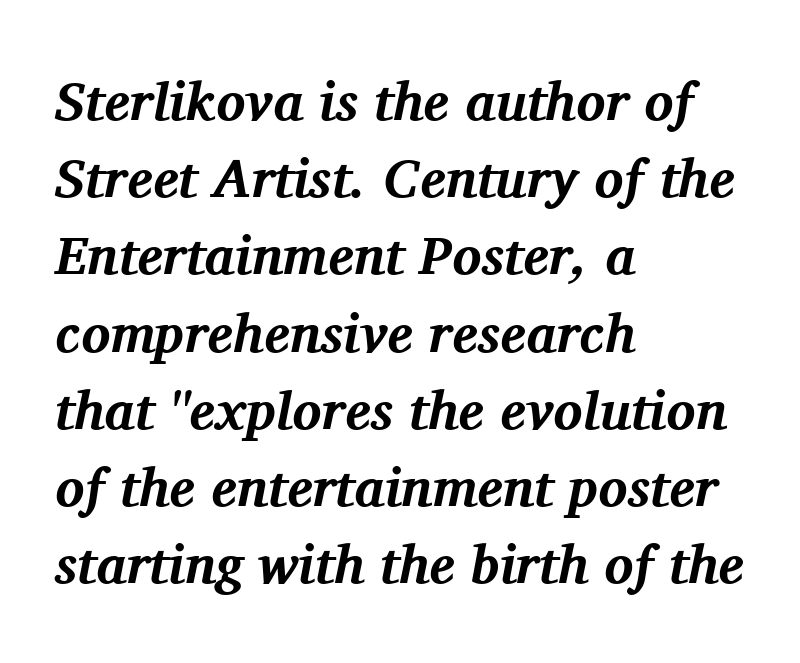
{"serif": "yes", "italic": "yes", "lean": "right", "slant_degrees": 11, "bold": "yes", "weight": "bold", "width": "normal", "stroke_contrast": "medium", "x_height": "medium", "monospaced": "no", "underline": "no", "align": "left", "line_spacing": "normal", "line_spacing_ratio": 1.43, "letter_spacing": "normal", "letter_spacing_em": 0.0, "glyph_px": 54}
